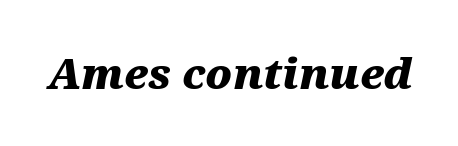
Q: Is the text bold? A: Yes.
Q: Is the text italic (slanted)? A: Yes, it leans right by about 12 degrees.
Q: Is the text underlined? A: No.
Q: Is the spacing between letters normal or unusually wide? A: Normal.
Q: Width (condensed, normal, or wide)? A: Wide.
Q: Stroke contrast? A: Medium.
Q: x-height? A: Medium.
Q: Monospaced? A: No.
